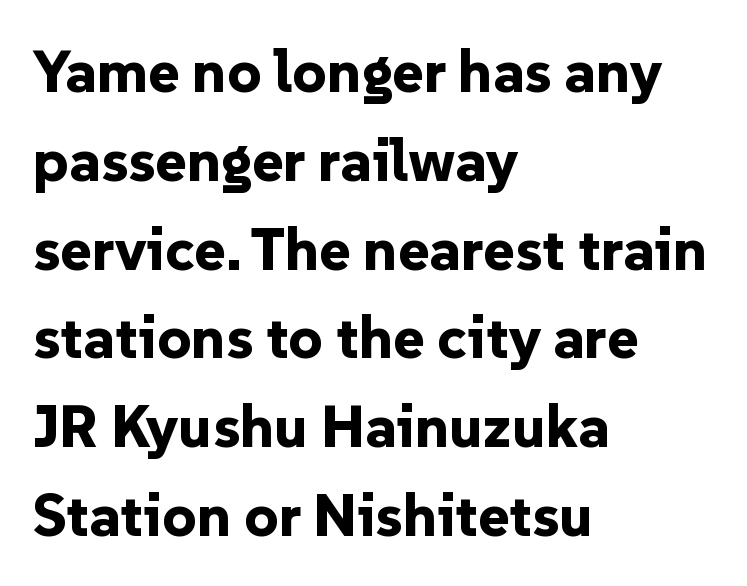
{"serif": "no", "italic": "no", "bold": "yes", "weight": "bold", "width": "normal", "stroke_contrast": "low", "x_height": "medium", "monospaced": "no", "underline": "no", "align": "left", "line_spacing": "normal", "line_spacing_ratio": 1.48, "letter_spacing": "normal", "letter_spacing_em": 0.0, "glyph_px": 60}
